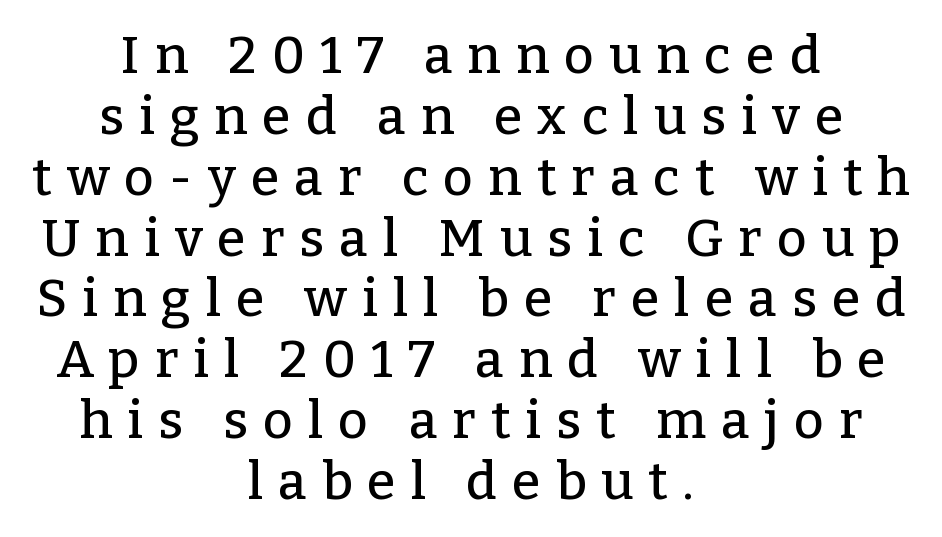
Anything drawn beneath the words? Only blank space. Looks like regular typesetting: each glyph gets only the width it needs. Are there feet on the stems? There are — it's a serif. The lettering holds an erect, upright posture throughout. Every row of glyphs is offset so its center matches the block's center.
